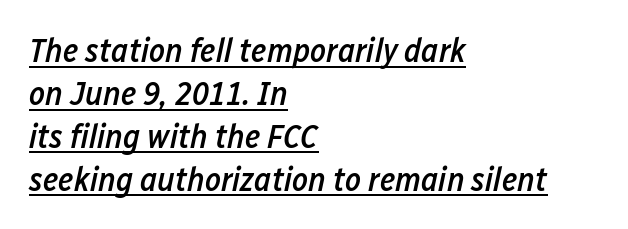
{"italic": "yes", "lean": "right", "slant_degrees": 12, "bold": "semi", "weight": "semibold", "width": "condensed", "stroke_contrast": "low", "x_height": "medium", "monospaced": "no", "underline": "yes", "align": "left", "line_spacing": "normal", "line_spacing_ratio": 1.26, "letter_spacing": "normal", "letter_spacing_em": 0.0, "glyph_px": 34}
